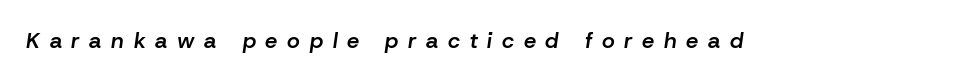
Plain, unruled lines of type. Display-style spreading of the glyphs; the letterfit is very open. The glyphs look as if they've been sheared to an angle. Set as a demibold, roughly 600 on the weight scale.
